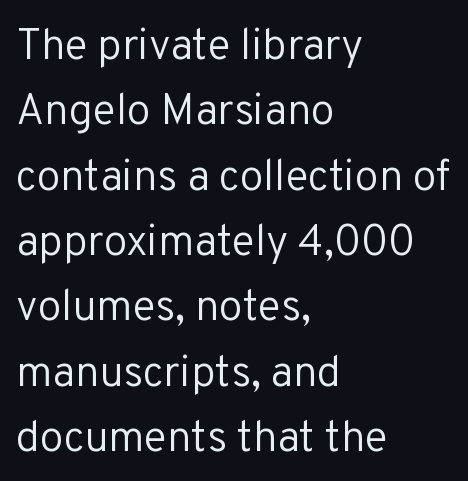
Q: Is the text bold? A: No.
Q: Is the text italic (slanted)? A: No, it is upright.
Q: Is the typeface a serif or a sans-serif typeface? A: Sans-serif.
Q: Is the text underlined? A: No.
Q: How is the paragraph aligned? A: Left-aligned.
Q: Is the spacing between letters normal or unusually wide? A: Normal.
Q: Is the spacing between lines tight, normal or loose? A: Normal.
Q: Width (condensed, normal, or wide)? A: Normal.
Q: Stroke contrast? A: Low.
Q: x-height? A: Medium.
Q: Monospaced? A: No.
